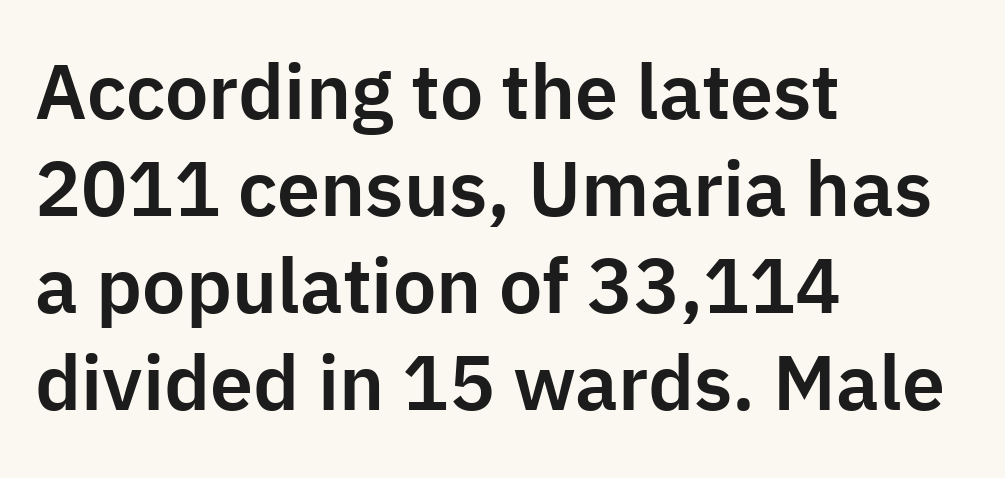
Glyph-to-glyph distance matches everyday printed text. What's the leading like? Ordinary, nothing unusual. Caption: multi-line text, flush left, ragged right. This rendering features lettering with no underline. The face used here is proportionally spaced, like ordinary book or web type. The type sits square on the baseline with zero lean.
